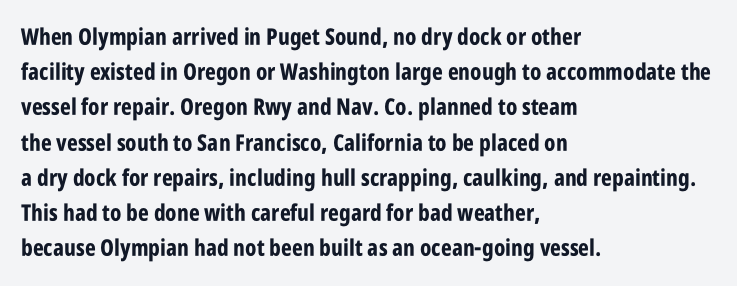
The image shows 23 px bold type, upright; set left-aligned, normal line spacing (1.53x), normal letter spacing, not underlined.
